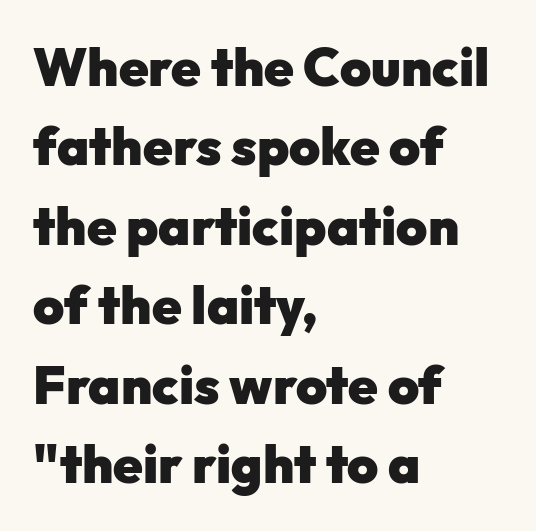
The gaps between neighbouring characters are ordinary and unremarkable. This block has exactly the height ordinary leading produces. Quick note: underline off. All the whitespace from short lines collects on the right. Unlike a traditional serif, this face leaves its strokes unadorned.
